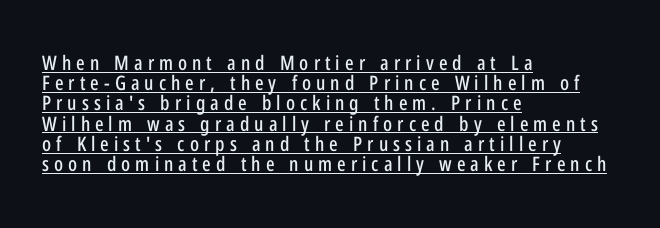
The image shows 20 px text type, upright; set left-aligned, tight line spacing (1.01x), unusually wide letter spacing (+0.25 em), underlined.
